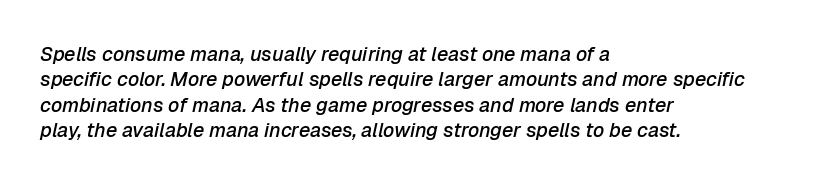
How are the letters spaced? Ordinarily, with no added tracking. The line-height multiplier appears to be the usual default. Any mark beneath the type? The region is blank. Each glyph is drawn with semibold strokes, heavier than normal yet not fully bold.
